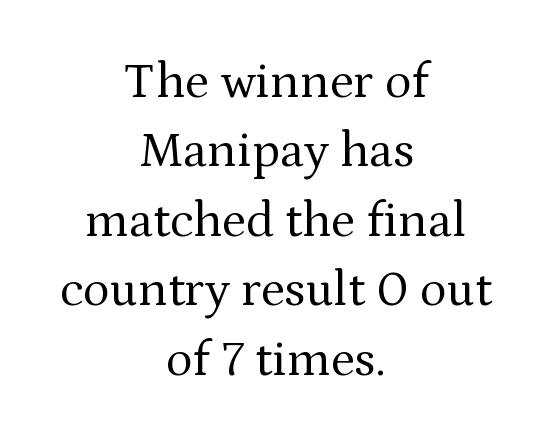
{"serif": "yes", "italic": "no", "bold": "no", "weight": "regular", "width": "normal", "stroke_contrast": "medium", "x_height": "medium", "monospaced": "no", "underline": "no", "align": "center", "line_spacing": "normal", "line_spacing_ratio": 1.39, "letter_spacing": "normal", "letter_spacing_em": 0.0, "glyph_px": 50}
